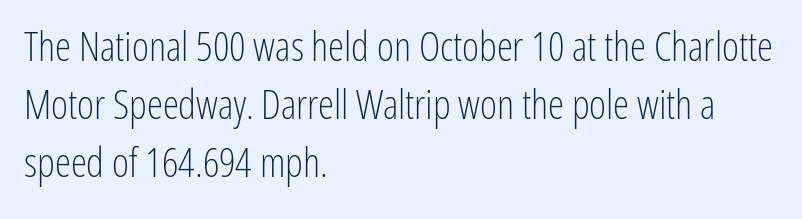
The image shows 41 px light, condensed sans-serif type, upright; set left-aligned, normal line spacing (1.42x), normal letter spacing, not underlined; low stroke contrast and a medium x-height.
